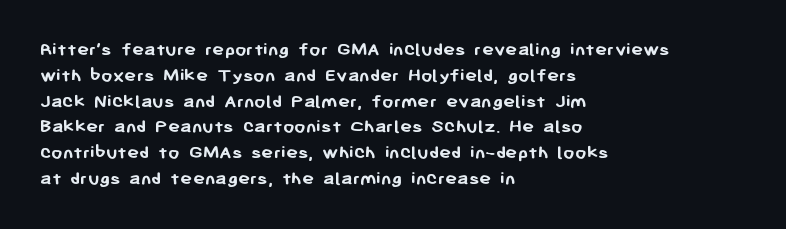
Q: Is the text bold? A: Yes.
Q: Is the text italic (slanted)? A: No, it is upright.
Q: Is the text underlined? A: No.
Q: How is the paragraph aligned? A: Left-aligned.
Q: Is the spacing between letters normal or unusually wide? A: Normal.
Q: Is the spacing between lines tight, normal or loose? A: Normal.
